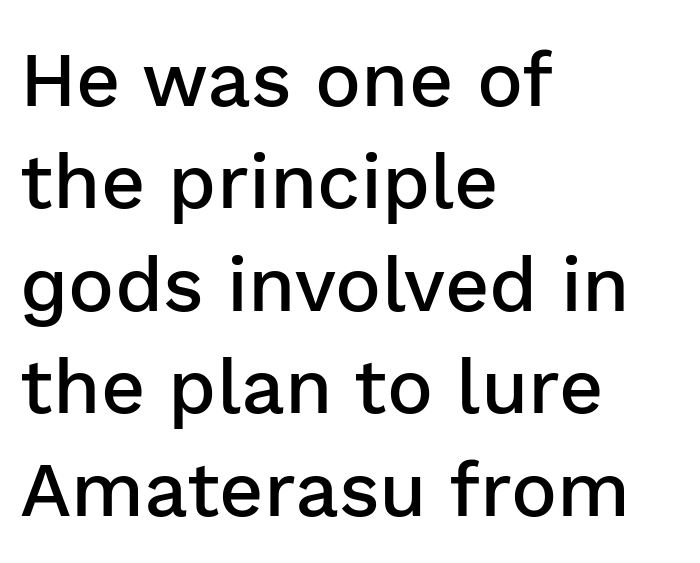
The image shows 77 px semibold sans-serif type, upright; set left-aligned, normal line spacing (1.33x), normal letter spacing, not underlined; low stroke contrast and a medium x-height.
